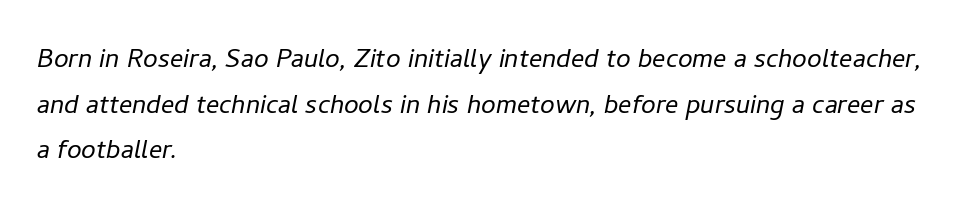
Q: Is the text bold? A: No.
Q: Is the text italic (slanted)? A: Yes, it leans right by about 11 degrees.
Q: Is the text underlined? A: No.
Q: How is the paragraph aligned? A: Left-aligned.
Q: Is the spacing between letters normal or unusually wide? A: Normal.
Q: Is the spacing between lines tight, normal or loose? A: Normal.
Q: Width (condensed, normal, or wide)? A: Normal.
Q: Stroke contrast? A: Low.
Q: x-height? A: Medium.
Q: Monospaced? A: No.
